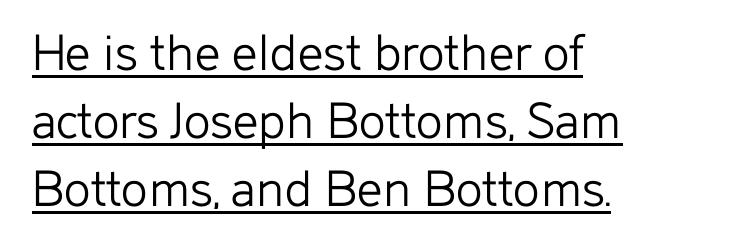
Classification — sans serif. The face used here appears with an underline applied. The typography opts for an upright posture over an oblique one. Students, note that the glyphs here touch the page at normal intervals.
